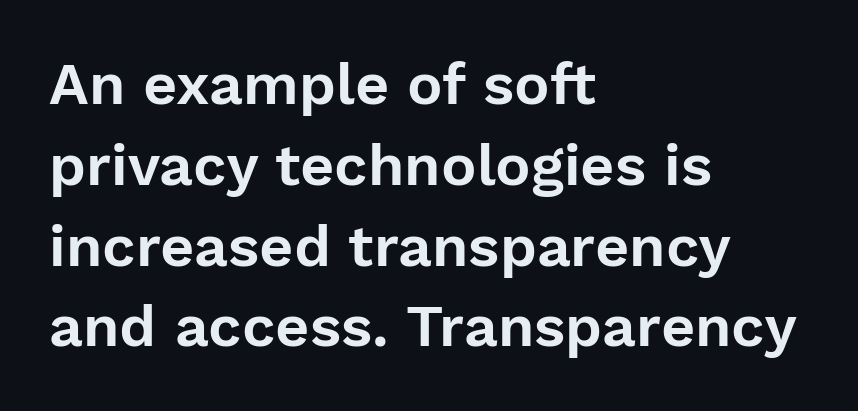
Q: Is the text italic (slanted)? A: No, it is upright.
Q: Is the typeface a serif or a sans-serif typeface? A: Sans-serif.
Q: Is the text underlined? A: No.
Q: How is the paragraph aligned? A: Left-aligned.
Q: Is the spacing between letters normal or unusually wide? A: Normal.
Q: Is the spacing between lines tight, normal or loose? A: Normal.
Q: Width (condensed, normal, or wide)? A: Normal.
Q: Stroke contrast? A: Low.
Q: x-height? A: Medium.
Q: Monospaced? A: No.
